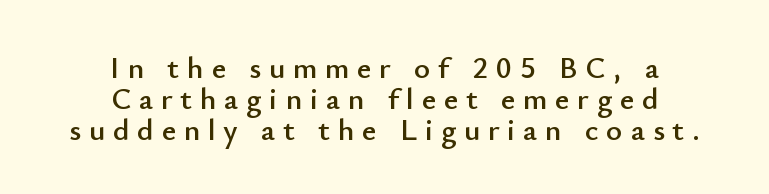
The image shows 31 px sans-serif type, upright; set centered, tight line spacing (1.0x), unusually wide letter spacing (+0.25 em), not underlined; low stroke contrast and a small x-height.
